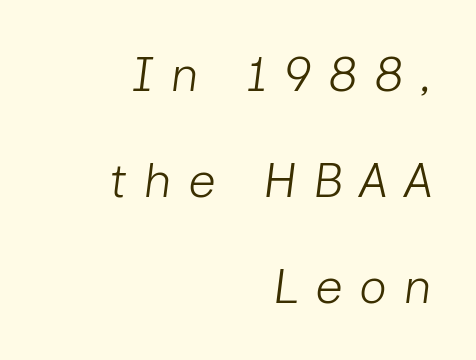
{"italic": "yes", "lean": "right", "slant_degrees": 7, "bold": "no", "weight": "light", "width": "normal", "stroke_contrast": "low", "x_height": "medium", "monospaced": "no", "underline": "no", "align": "right", "line_spacing": "loose", "line_spacing_ratio": 2.16, "letter_spacing": "wide", "letter_spacing_em": 0.33, "glyph_px": 49}
